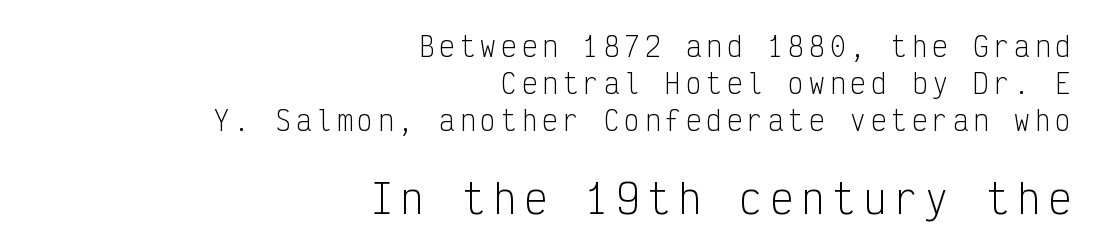
One-word summary of the alignment: right. Italic? Not at all — the glyphs are vertical. Honestly, there is no underline to notice here at all. You could count columns in this text — the font is strictly monospaced.
